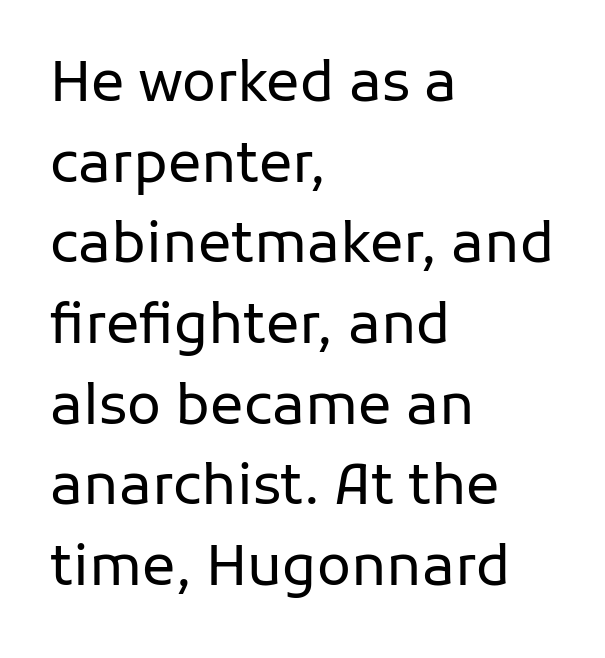
The type is set solid horizontally, with unmodified tracking. The typography opts for an upright posture over an oblique one. The typeface chosen for these lines omits serifs. The passage shown is typed in a proportional face where columns would drift. Weight: not bold — regular or lighter.
